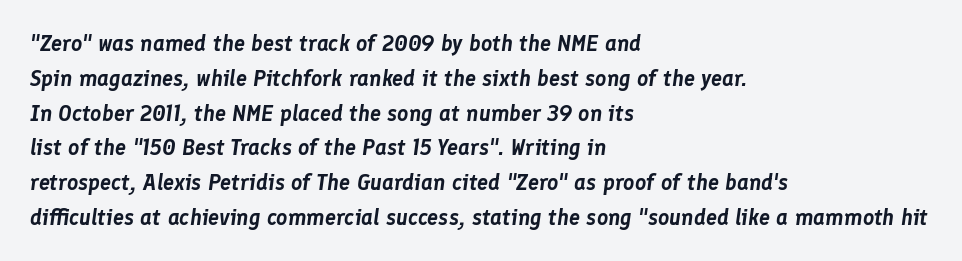
{"italic": "yes", "lean": "right", "slant_degrees": 8, "underline": "no", "align": "left", "line_spacing": "normal", "line_spacing_ratio": 1.58, "letter_spacing": "normal", "letter_spacing_em": 0.0, "glyph_px": 22}
